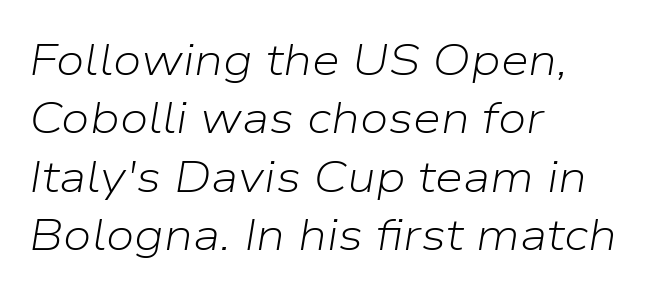
Notice how descenders clear the ascenders below comfortably — that's standard leading. Reading down the block, your eye returns to a fixed left position each line. The passage shown is not underscored anywhere. Nothing unusual about the tracking: characters are spaced as the font intends.
